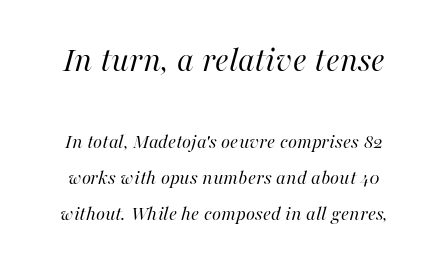
{"italic": "yes", "lean": "right", "slant_degrees": 16, "bold": "no", "weight": "regular", "width": "normal", "stroke_contrast": "high", "x_height": "medium", "monospaced": "no", "underline": "no", "line_spacing_ratio": 1.71, "letter_spacing": "normal", "letter_spacing_em": 0.0, "larger_block": "first", "size_ratio": 1.71, "glyph_px": 36}
